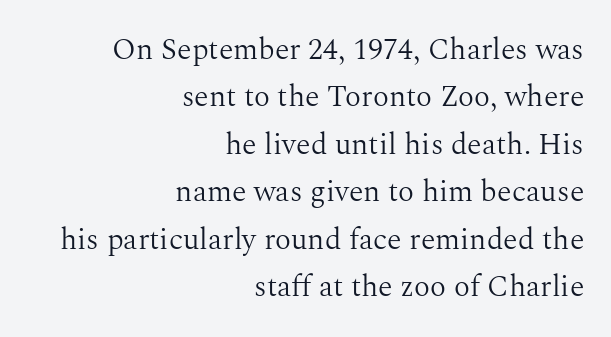
{"serif": "yes", "italic": "no", "bold": "no", "weight": "light", "width": "normal", "stroke_contrast": "medium", "x_height": "medium", "monospaced": "no", "underline": "no", "align": "right", "line_spacing": "normal", "line_spacing_ratio": 1.58, "letter_spacing": "normal", "letter_spacing_em": 0.0, "glyph_px": 30}
